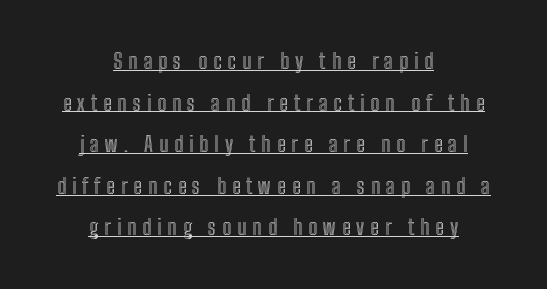
{"italic": "no", "underline": "yes", "align": "center", "line_spacing": "loose", "line_spacing_ratio": 1.98, "letter_spacing": "wide", "letter_spacing_em": 0.28, "glyph_px": 21}
